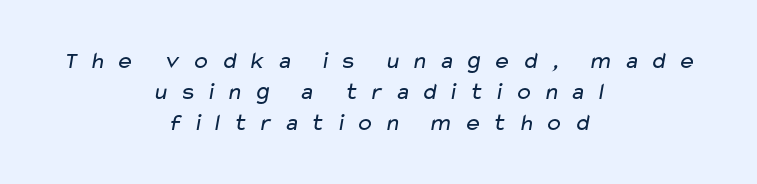
{"bold": "no", "underline": "no", "align": "center", "line_spacing": "normal", "line_spacing_ratio": 1.3, "letter_spacing": "wide", "letter_spacing_em": 0.44, "glyph_px": 24}
